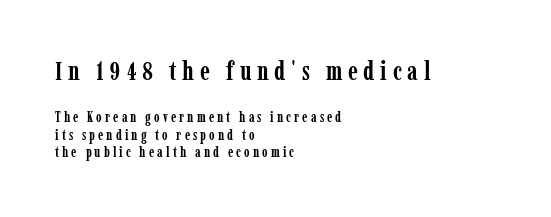
As a designer I'd log this as weight 700, bold. Where is the straight margin? On the left. Between these two stacked blocks, the higher one wins on size. Display-style spreading of the glyphs; the letterfit is very open. Vertical strokes here are truly vertical. The designer left line spacing at the default.
